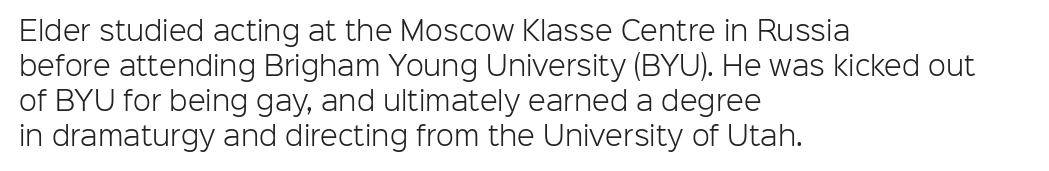
The image shows 26 px text type, upright; set left-aligned, normal line spacing (1.35x), normal letter spacing, not underlined.
